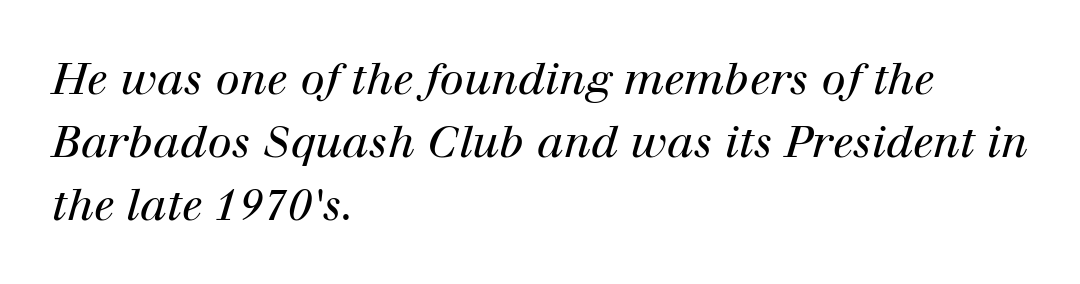
Q: Is the text bold? A: No.
Q: Is the text italic (slanted)? A: Yes, it leans right by about 12 degrees.
Q: Is the typeface a serif or a sans-serif typeface? A: Serif.
Q: Is the text underlined? A: No.
Q: How is the paragraph aligned? A: Left-aligned.
Q: Is the spacing between letters normal or unusually wide? A: Normal.
Q: Is the spacing between lines tight, normal or loose? A: Normal.
Q: Width (condensed, normal, or wide)? A: Normal.
Q: Stroke contrast? A: High.
Q: x-height? A: Medium.
Q: Monospaced? A: No.
